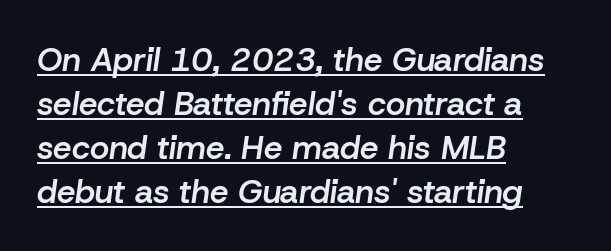
{"italic": "yes", "lean": "right", "slant_degrees": 8, "bold": "semi", "weight": "semibold", "width": "normal", "stroke_contrast": "low", "x_height": "medium", "monospaced": "no", "underline": "yes", "align": "left", "line_spacing": "normal", "line_spacing_ratio": 1.33, "letter_spacing": "normal", "letter_spacing_em": 0.0, "glyph_px": 33}
